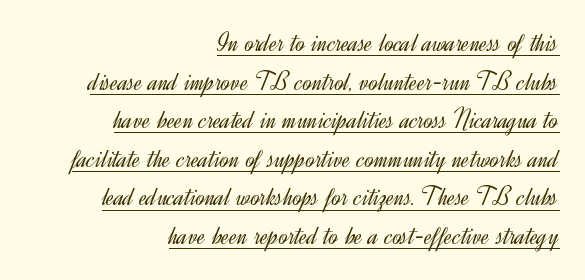
The image shows 27 px text type; set right-aligned, normal line spacing (1.43x), normal letter spacing, underlined.
